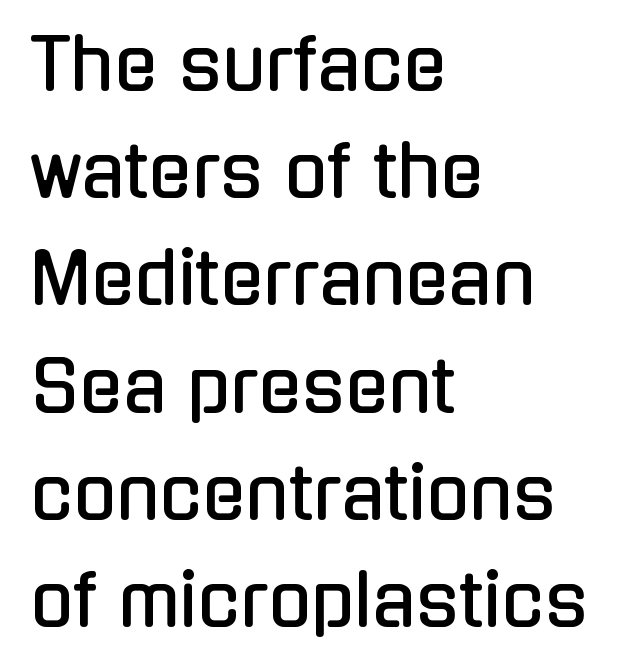
The image shows 71 px condensed sans-serif type, upright; set left-aligned, normal line spacing (1.51x), normal letter spacing, not underlined; low stroke contrast and a medium x-height.
